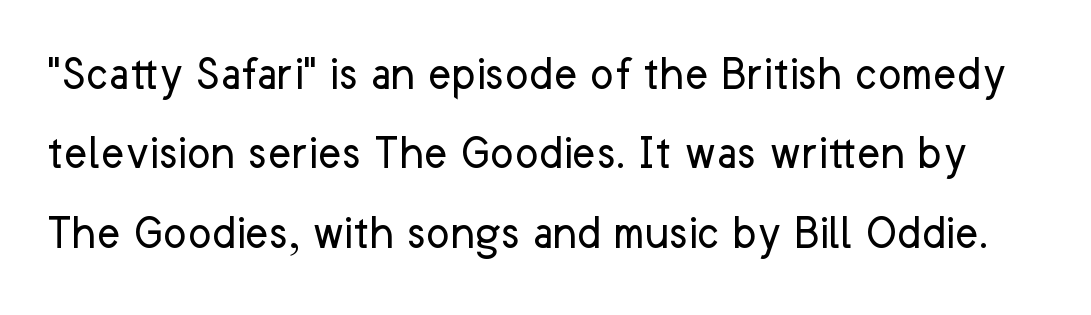
The image shows 50 px regular-weight sans-serif type, upright; set normal line spacing (1.59x), normal letter spacing, not underlined; low stroke contrast and a medium x-height.
